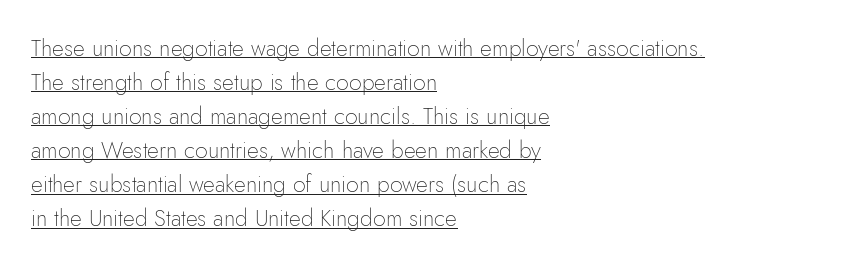
Q: Is the text bold? A: No.
Q: Is the text italic (slanted)? A: No, it is upright.
Q: Is the text underlined? A: Yes.
Q: How is the paragraph aligned? A: Left-aligned.
Q: Is the spacing between letters normal or unusually wide? A: Normal.
Q: Is the spacing between lines tight, normal or loose? A: Normal.
